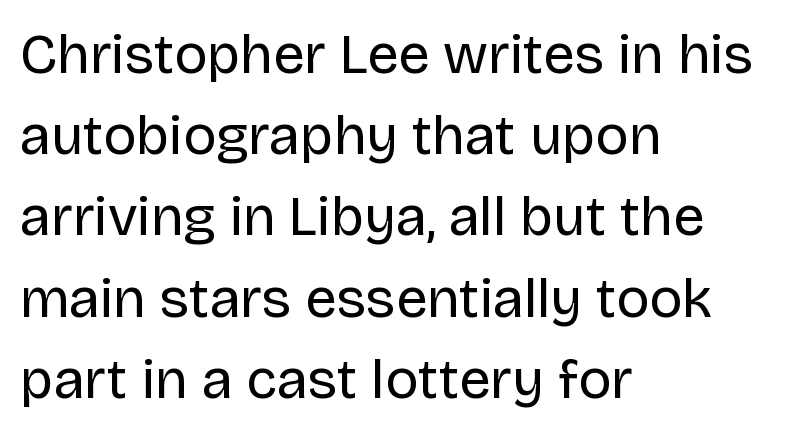
Q: Is the text bold? A: No.
Q: Is the text italic (slanted)? A: No, it is upright.
Q: Is the typeface a serif or a sans-serif typeface? A: Sans-serif.
Q: Is the text underlined? A: No.
Q: How is the paragraph aligned? A: Left-aligned.
Q: Is the spacing between letters normal or unusually wide? A: Normal.
Q: Is the spacing between lines tight, normal or loose? A: Normal.
Q: Width (condensed, normal, or wide)? A: Normal.
Q: Stroke contrast? A: Low.
Q: x-height? A: Large.
Q: Monospaced? A: No.
